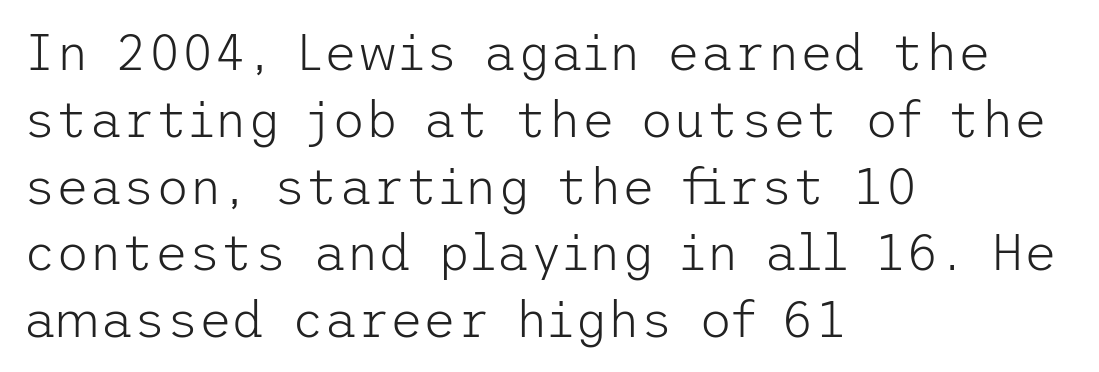
The rendering shows plain stroke endings on the letterforms — a sans-serif design. The zone under the glyphs is completely vacant. The text block is weighted toward the left margin, trailing off unevenly rightward. Baseline-to-baseline distance is the conventional proportion of letter height. Look at the tracking — it's just the regular setting, nothing added.
